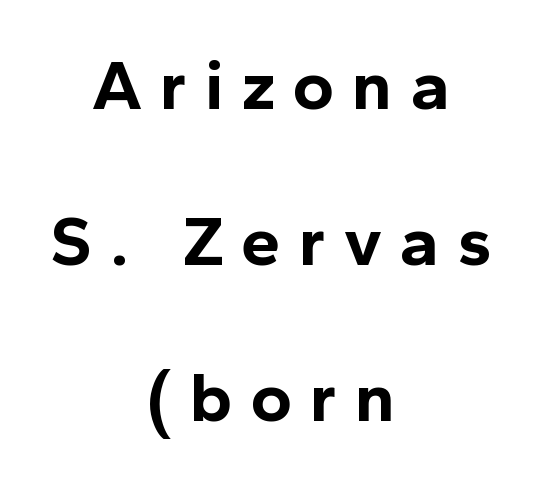
Notice the wide empty band between every row — that's loose leading. The words here are not underlined. Posture: straight, roman, zero tilt. Classification — sans serif. The typesetter chose a symmetrical, centered arrangement here.
